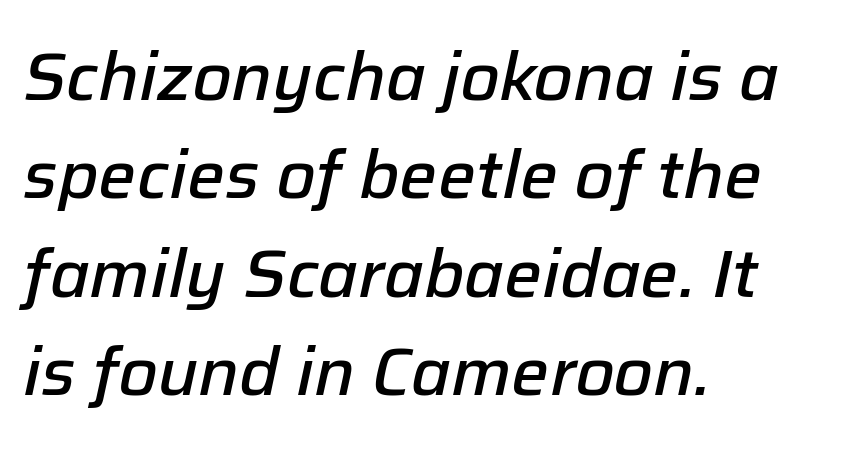
{"italic": "yes", "lean": "right", "slant_degrees": 12, "bold": "semi", "weight": "semibold", "width": "normal", "stroke_contrast": "low", "x_height": "medium", "monospaced": "no", "underline": "no", "align": "left", "line_spacing": "normal", "line_spacing_ratio": 1.47, "letter_spacing": "normal", "letter_spacing_em": 0.0, "glyph_px": 67}
